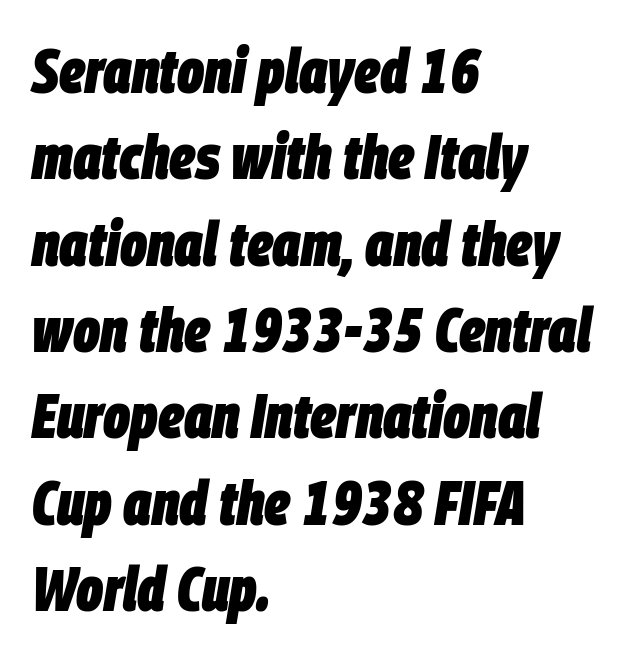
Slanted lettering throughout. Vertically, the passage feels balanced, rows spaced as you'd expect. Descenders are the only things crossing below the line. Typographic density is high because the face is bold. Standard letterfit; no display-style spreading of the glyphs. These lines are rendered in a variable-pitch font.
